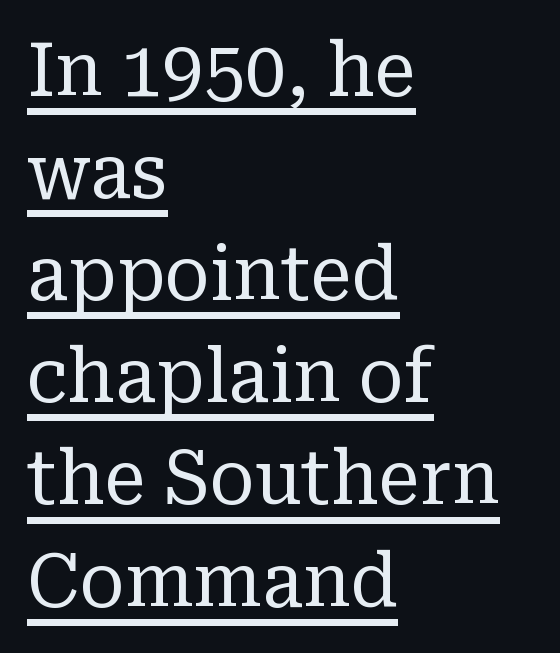
The image shows 74 px regular-weight serif type, upright; set left-aligned, normal line spacing (1.38x), normal letter spacing, underlined; low stroke contrast and a medium x-height.
